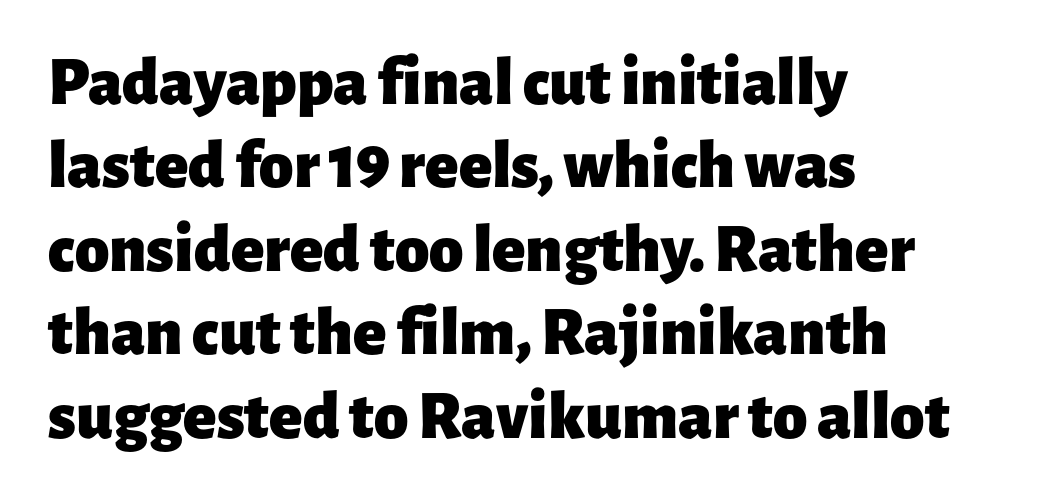
The image shows 69 px heavy sans-serif type, upright; set left-aligned, line spacing 1.21x, normal letter spacing, not underlined; low stroke contrast and a medium x-height.
